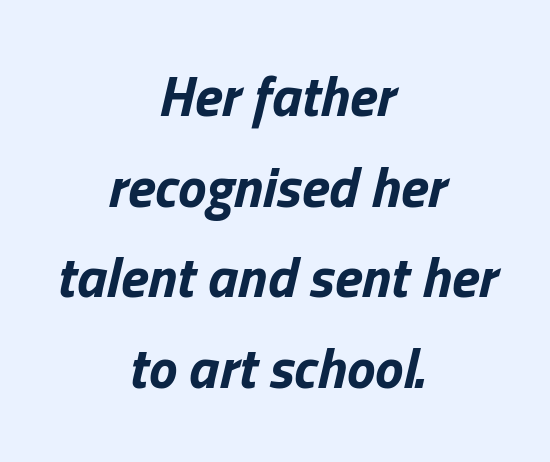
{"italic": "yes", "lean": "right", "slant_degrees": 13, "bold": "yes", "weight": "bold", "width": "normal", "stroke_contrast": "low", "x_height": "medium", "monospaced": "no", "underline": "no", "align": "center", "line_spacing": "normal", "line_spacing_ratio": 1.59, "letter_spacing": "normal", "letter_spacing_em": 0.0, "glyph_px": 57}
